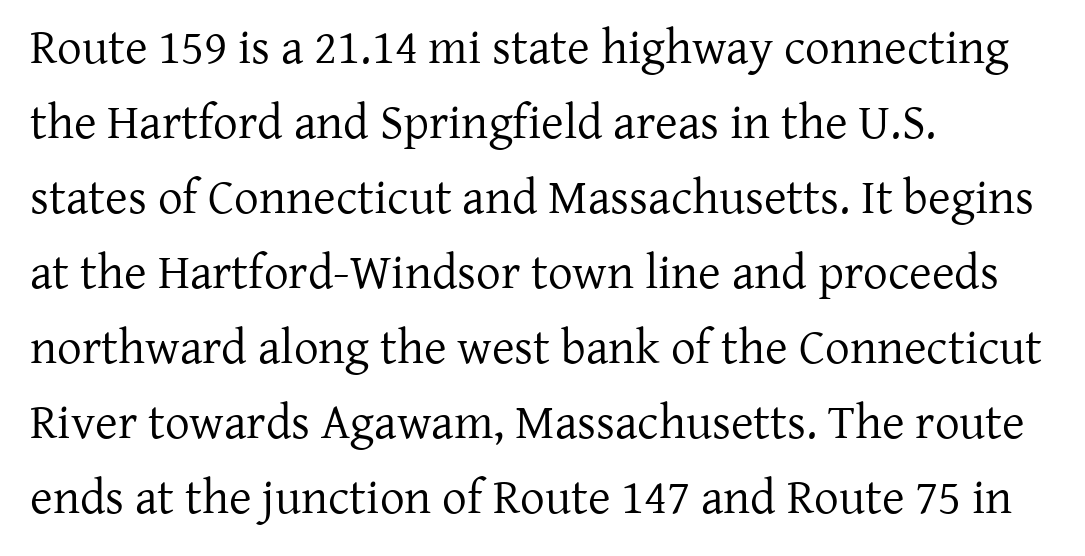
{"serif": "yes", "italic": "no", "bold": "no", "weight": "regular", "width": "normal", "stroke_contrast": "low", "x_height": "medium", "monospaced": "no", "underline": "no", "align": "left", "line_spacing": "normal", "line_spacing_ratio": 1.53, "letter_spacing": "normal", "letter_spacing_em": 0.0, "glyph_px": 49}
